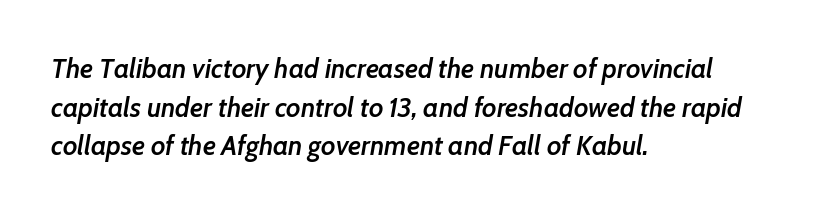
The image shows 27 px text type, italic (leaning right); set left-aligned, normal line spacing (1.43x), normal letter spacing, not underlined.
